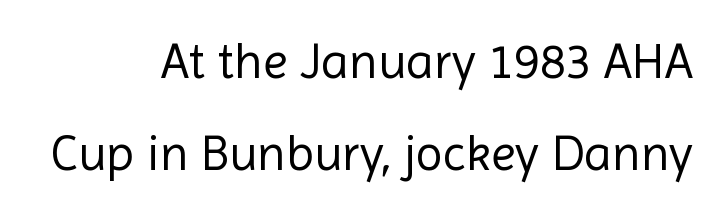
The image shows 50 px regular-weight sans-serif type, upright; set right-aligned, line spacing 1.84x, normal letter spacing, not underlined; a medium x-height.
